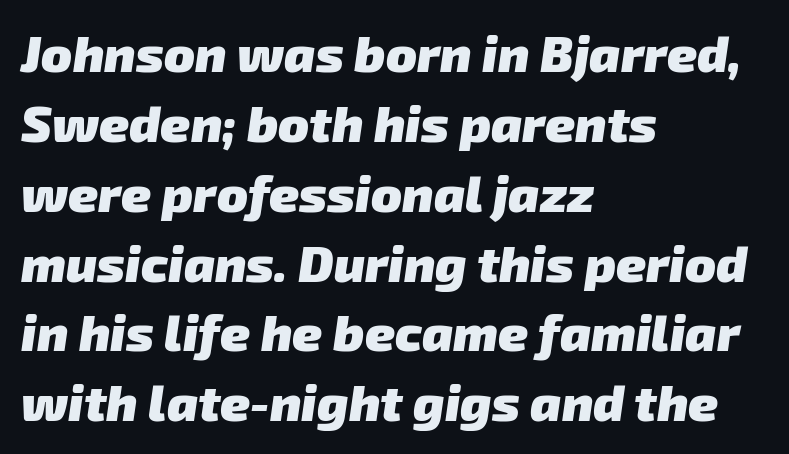
Each new line begins a customary step beneath the previous one. Unmarked baselines from the first word to the last. The horizontal fit of the characters is conventional and even. The rag falls on the right side of this text block. Spacing verdict: proportional, widths tailored to each character. Each letter's strokes conclude bluntly, with no projecting serifs.
